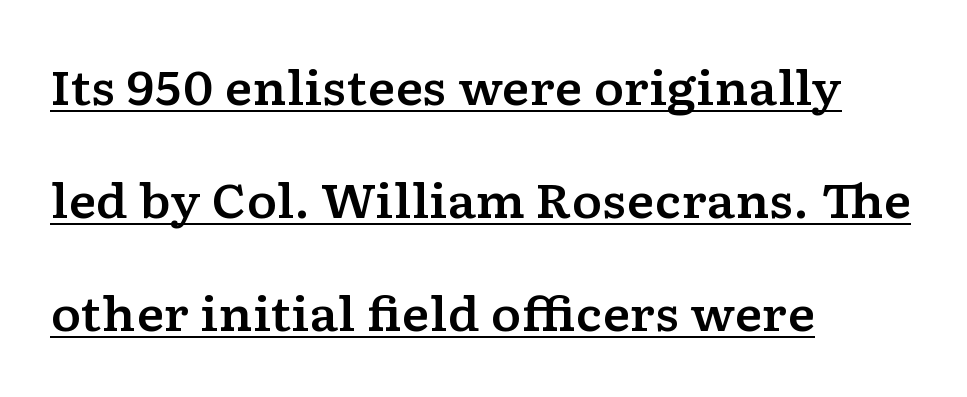
{"serif": "yes", "italic": "no", "width": "wide", "stroke_contrast": "low", "x_height": "medium", "monospaced": "no", "underline": "yes", "align": "left", "line_spacing": "loose", "line_spacing_ratio": 2.46, "letter_spacing": "normal", "letter_spacing_em": 0.0, "glyph_px": 46}
